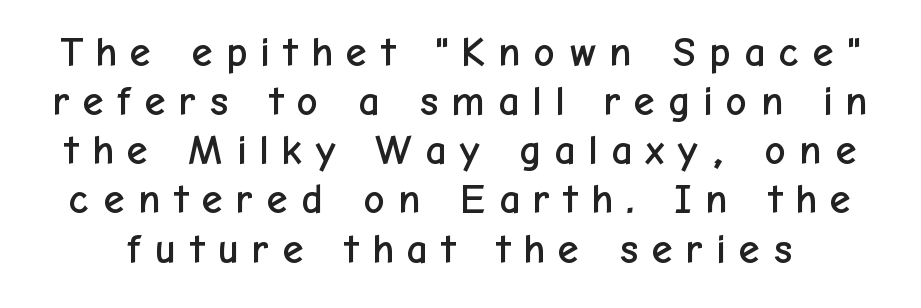
Q: Is the text italic (slanted)? A: No, it is upright.
Q: Is the typeface a serif or a sans-serif typeface? A: Sans-serif.
Q: Is the text underlined? A: No.
Q: Is the spacing between letters normal or unusually wide? A: Unusually wide.
Q: Width (condensed, normal, or wide)? A: Normal.
Q: Stroke contrast? A: Low.
Q: x-height? A: Medium.
Q: Monospaced? A: No.
